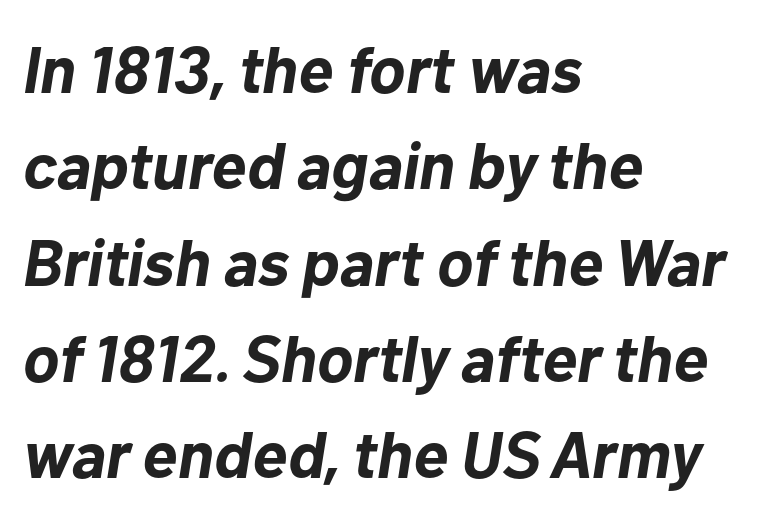
Q: Is the text bold? A: Yes.
Q: Is the text italic (slanted)? A: Yes, it leans right by about 10 degrees.
Q: Is the text underlined? A: No.
Q: How is the paragraph aligned? A: Left-aligned.
Q: Is the spacing between letters normal or unusually wide? A: Normal.
Q: Is the spacing between lines tight, normal or loose? A: Normal.
Q: Width (condensed, normal, or wide)? A: Normal.
Q: Stroke contrast? A: Low.
Q: x-height? A: Medium.
Q: Monospaced? A: No.
